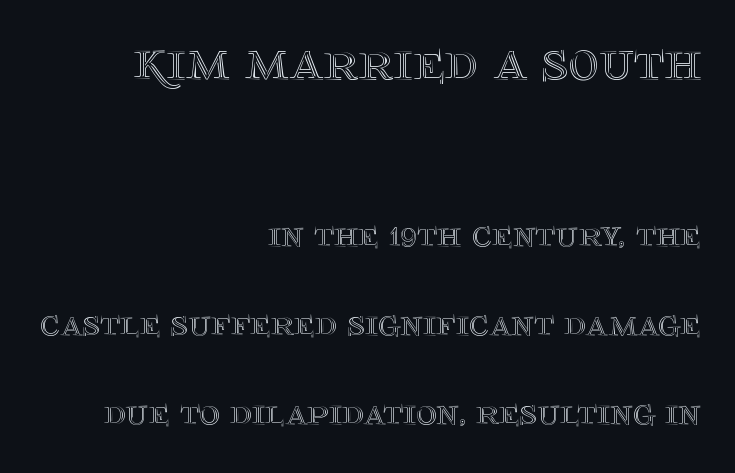
This block would shrink considerably if given ordinary leading; it's expanded now. No extra tracking has been applied to these lines. Line ends are locked; line starts wander. This sample uses an upright cut, with every glyph sitting square on the baseline.
